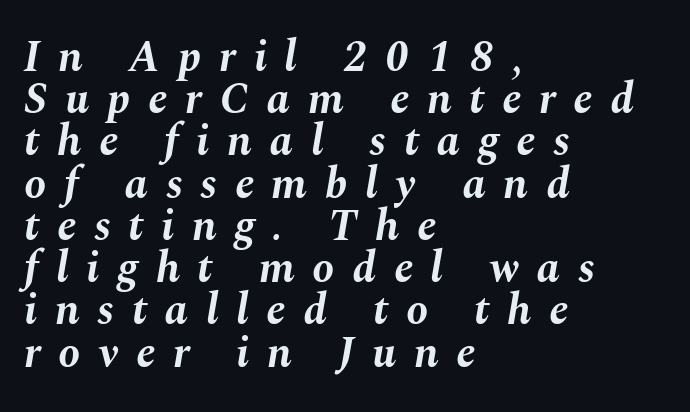
Q: Is the text bold? A: Yes.
Q: Is the text italic (slanted)? A: Yes, it leans right by about 10 degrees.
Q: Is the text underlined? A: No.
Q: How is the paragraph aligned? A: Left-aligned.
Q: Is the spacing between letters normal or unusually wide? A: Unusually wide.
Q: Is the spacing between lines tight, normal or loose? A: Tight.
Q: Width (condensed, normal, or wide)? A: Normal.
Q: Stroke contrast? A: Medium.
Q: x-height? A: Medium.
Q: Monospaced? A: No.
